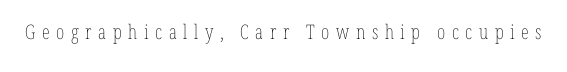
The type is letterspaced generously, with wide tracking. The strokes are not fattened; the text isn't bold. The baseline area is clear. This is roman type, the default non-slanted kind.
